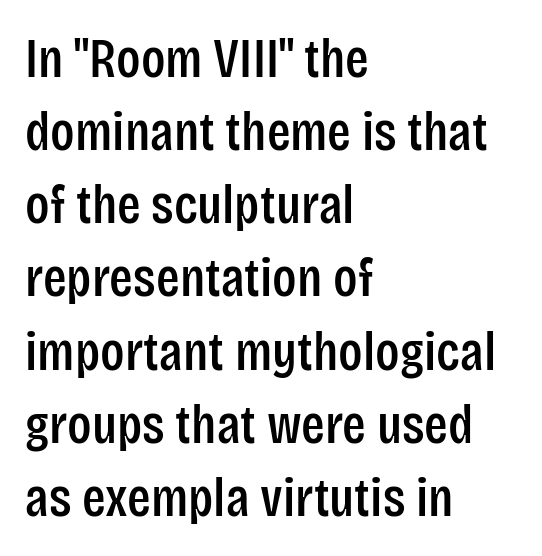
Q: Is the text italic (slanted)? A: No, it is upright.
Q: Is the typeface a serif or a sans-serif typeface? A: Sans-serif.
Q: Is the text underlined? A: No.
Q: How is the paragraph aligned? A: Left-aligned.
Q: Is the spacing between letters normal or unusually wide? A: Normal.
Q: Is the spacing between lines tight, normal or loose? A: Normal.
Q: Width (condensed, normal, or wide)? A: Condensed.
Q: Stroke contrast? A: Low.
Q: x-height? A: Large.
Q: Monospaced? A: No.
